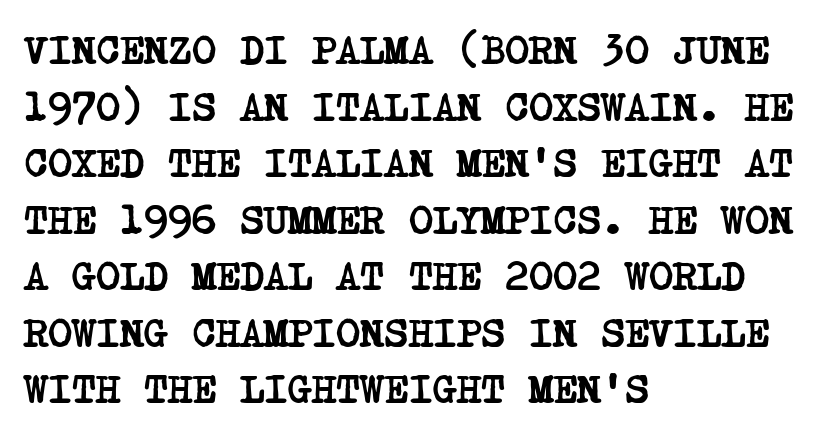
Q: Is the text bold? A: Yes.
Q: Is the typeface a serif or a sans-serif typeface? A: Serif.
Q: Is the text underlined? A: No.
Q: How is the paragraph aligned? A: Left-aligned.
Q: Is the spacing between letters normal or unusually wide? A: Normal.
Q: Is the spacing between lines tight, normal or loose? A: Normal.
Q: Width (condensed, normal, or wide)? A: Condensed.
Q: Stroke contrast? A: Low.
Q: x-height? A: Large.
